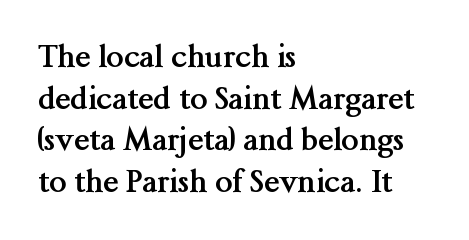
The image shows 31 px semibold serif type, upright; set left-aligned, normal line spacing (1.34x), normal letter spacing, not underlined; medium stroke contrast and a medium x-height.
